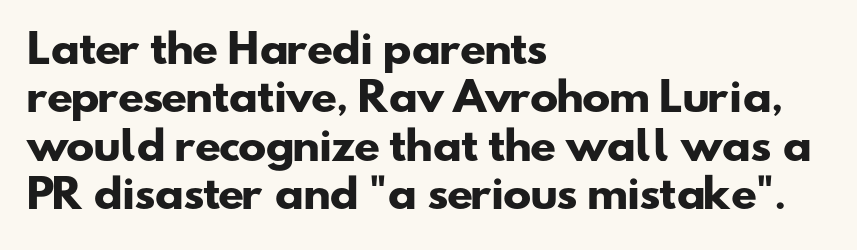
The passage shown is not underscored anywhere. Students, observe: this is what conventionally led text looks like. Nobody touched the tracking dial on this one. The type family on display is of the sans-serif kind. Layout note: lines flush left.
